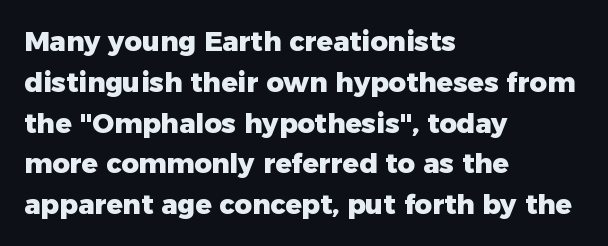
This is the regular roman posture of the typeface. Regarding leading, the lines here are spaced in the standard way. Heft: maximum for text — a bold. The specimen omits any rule beneath the text block's lines.
